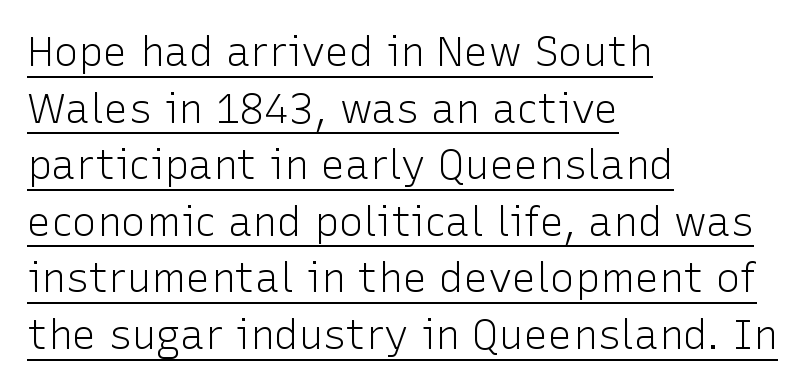
Q: Is the text bold? A: No.
Q: Is the text italic (slanted)? A: No, it is upright.
Q: Is the typeface a serif or a sans-serif typeface? A: Sans-serif.
Q: Is the text underlined? A: Yes.
Q: How is the paragraph aligned? A: Left-aligned.
Q: Is the spacing between letters normal or unusually wide? A: Normal.
Q: Is the spacing between lines tight, normal or loose? A: Normal.
Q: Width (condensed, normal, or wide)? A: Normal.
Q: Stroke contrast? A: Low.
Q: x-height? A: Medium.
Q: Monospaced? A: No.
